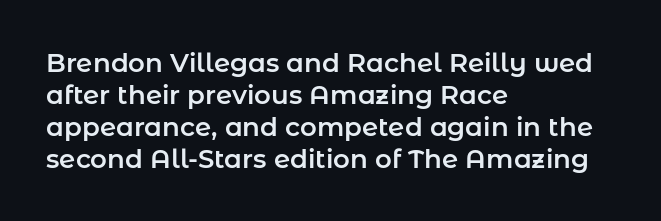
The image shows 26 px text type, upright; set left-aligned, line spacing 1.23x, normal letter spacing, not underlined.
